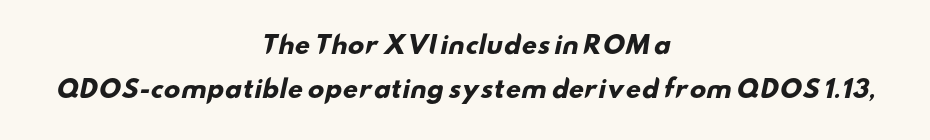
Does the copy run flush right? No — it is centered line by line. Is the letter spacing exaggerated? No — it looks like the ordinary default. Strong, thick strokes mark this as bold type. The foot of each line stays bare and open.
